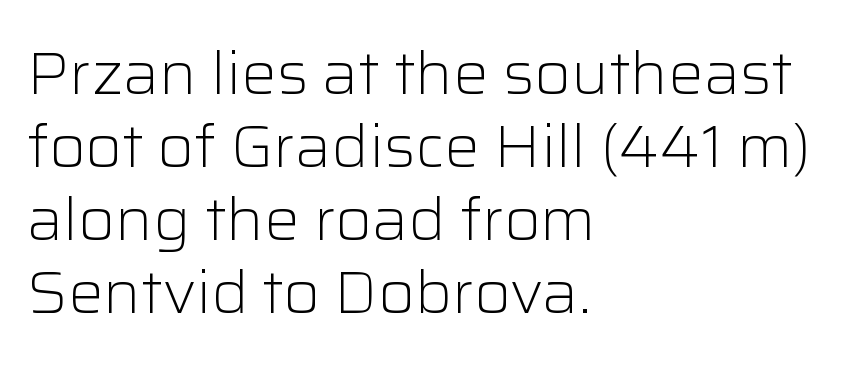
Q: Is the text bold? A: No.
Q: Is the text italic (slanted)? A: No, it is upright.
Q: Is the typeface a serif or a sans-serif typeface? A: Sans-serif.
Q: Is the text underlined? A: No.
Q: How is the paragraph aligned? A: Left-aligned.
Q: Is the spacing between letters normal or unusually wide? A: Normal.
Q: Width (condensed, normal, or wide)? A: Normal.
Q: Stroke contrast? A: Low.
Q: x-height? A: Medium.
Q: Monospaced? A: No.
